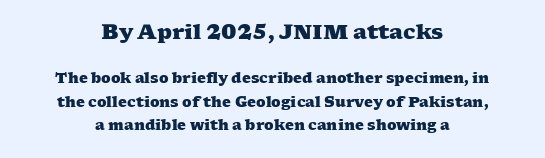
Q: Is the text bold? A: Yes.
Q: Is the text underlined? A: No.
Q: How is the paragraph aligned? A: Centered.
Q: Is the spacing between letters normal or unusually wide? A: Normal.
Q: Is the spacing between lines tight, normal or loose? A: Normal.
Q: Which block of text is set in a larger size, the first (top) or the second (bottom)? A: The first (top) one.
